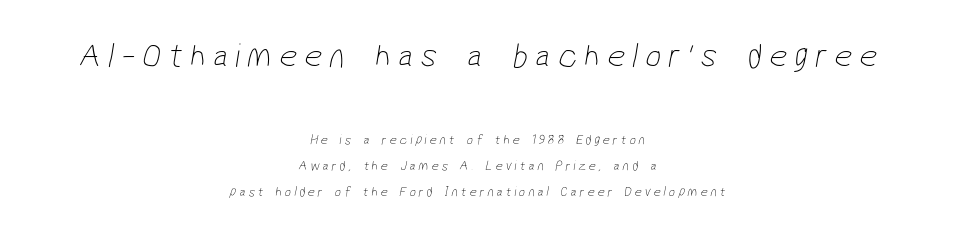
The image shows 35 px thin, condensed sans-serif type; set centered, line spacing 1.85x, unusually wide letter spacing (+0.21 em), not underlined; the first (top) block is 2.5x larger; low stroke contrast and a medium x-height.
